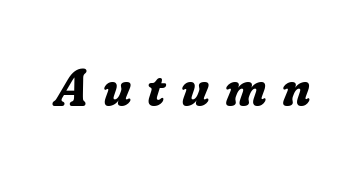
Q: Is the text bold? A: Yes.
Q: Is the text italic (slanted)? A: Yes, it leans right by about 16 degrees.
Q: Is the typeface a serif or a sans-serif typeface? A: Serif.
Q: Is the text underlined? A: No.
Q: Is the spacing between letters normal or unusually wide? A: Unusually wide.
Q: Width (condensed, normal, or wide)? A: Normal.
Q: Stroke contrast? A: Low.
Q: x-height? A: Small.
Q: Monospaced? A: No.
